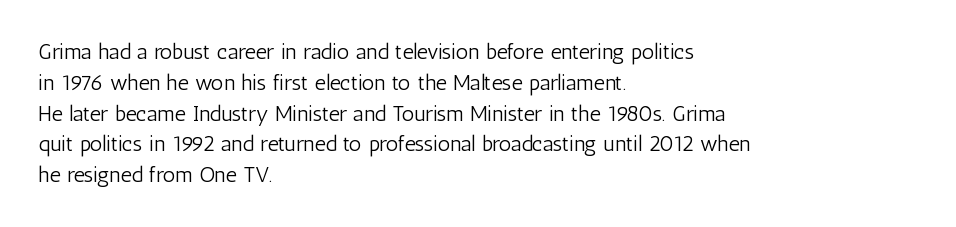
The image shows 22 px text type, upright; set left-aligned, normal line spacing (1.4x), normal letter spacing, not underlined.
